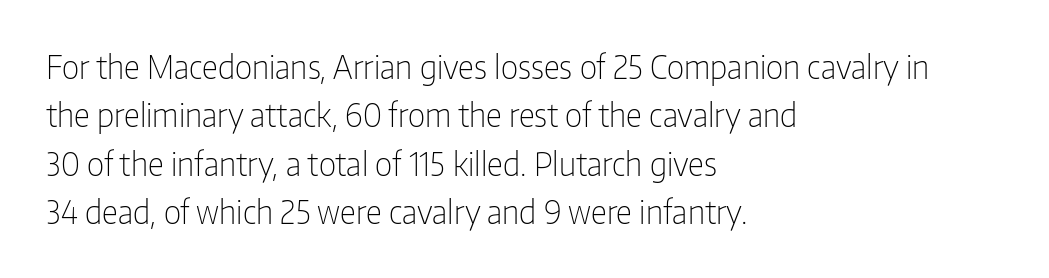
{"serif": "no", "italic": "no", "bold": "no", "weight": "light", "width": "condensed", "stroke_contrast": "low", "x_height": "medium", "monospaced": "no", "underline": "no", "align": "left", "line_spacing": "normal", "line_spacing_ratio": 1.51, "letter_spacing": "normal", "letter_spacing_em": 0.0, "glyph_px": 32}
